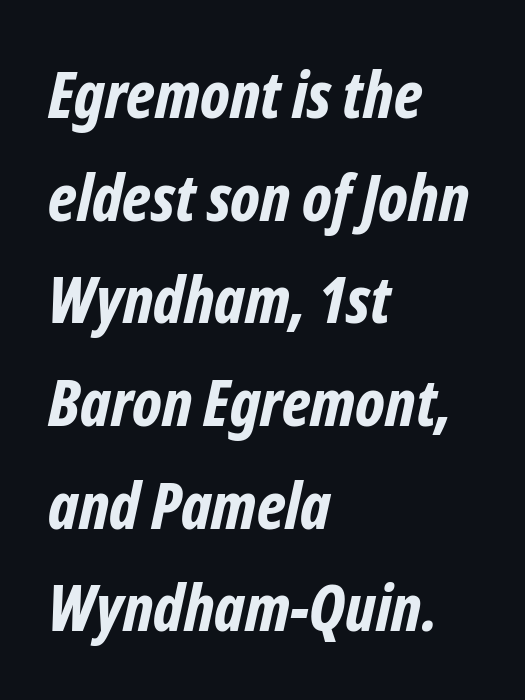
{"italic": "yes", "lean": "right", "slant_degrees": 12, "bold": "yes", "weight": "bold", "width": "condensed", "stroke_contrast": "low", "x_height": "medium", "monospaced": "no", "underline": "no", "align": "left", "line_spacing": "normal", "line_spacing_ratio": 1.58, "letter_spacing": "normal", "letter_spacing_em": 0.0, "glyph_px": 65}
